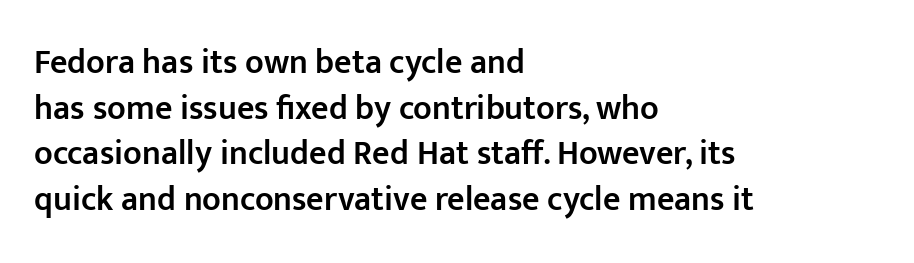
Q: Is the text bold? A: Semi-bold.
Q: Is the text italic (slanted)? A: No, it is upright.
Q: Is the typeface a serif or a sans-serif typeface? A: Sans-serif.
Q: Is the text underlined? A: No.
Q: How is the paragraph aligned? A: Left-aligned.
Q: Is the spacing between letters normal or unusually wide? A: Normal.
Q: Is the spacing between lines tight, normal or loose? A: Normal.
Q: Width (condensed, normal, or wide)? A: Normal.
Q: Stroke contrast? A: Low.
Q: x-height? A: Medium.
Q: Monospaced? A: No.
